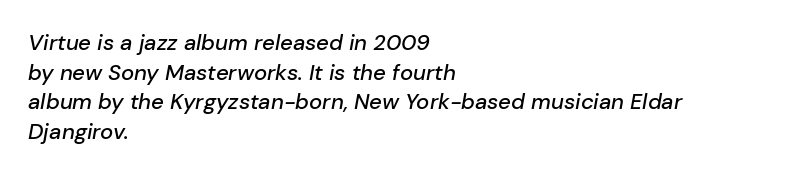
The image shows 22 px text type, italic (leaning right); set left-aligned, normal line spacing (1.35x), normal letter spacing, not underlined.
